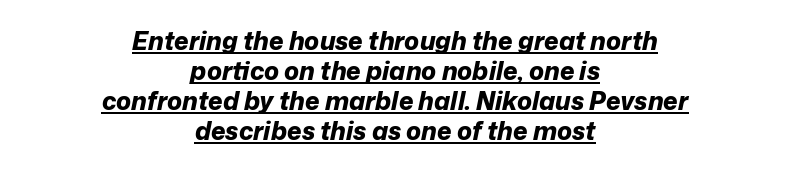
{"italic": "yes", "lean": "right", "slant_degrees": 12, "bold": "yes", "underline": "yes", "align": "center", "line_spacing_ratio": 1.2, "letter_spacing": "normal", "letter_spacing_em": 0.0, "glyph_px": 25}
